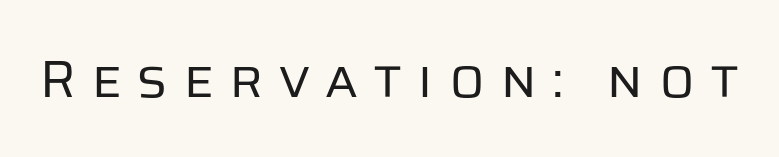
{"serif": "no", "italic": "no", "bold": "no", "weight": "regular", "width": "normal", "stroke_contrast": "low", "x_height": "large", "monospaced": "no", "underline": "no", "letter_spacing": "wide", "letter_spacing_em": 0.29, "glyph_px": 52}
